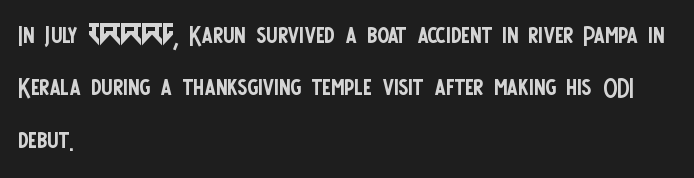
{"serif": "no", "italic": "no", "bold": "no", "weight": "regular", "width": "condensed", "stroke_contrast": "low", "x_height": "large", "monospaced": "no", "underline": "no", "align": "left", "line_spacing": "normal", "line_spacing_ratio": 1.5, "letter_spacing": "normal", "letter_spacing_em": 0.0, "glyph_px": 35}
